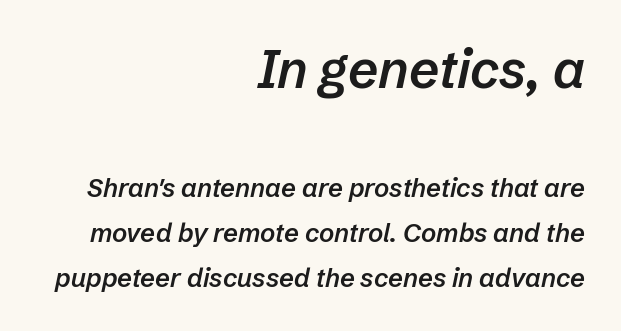
Q: Is the text bold? A: Semi-bold.
Q: Is the text italic (slanted)? A: Yes, it leans right by about 12 degrees.
Q: Is the text underlined? A: No.
Q: How is the paragraph aligned? A: Right-aligned.
Q: Is the spacing between letters normal or unusually wide? A: Normal.
Q: Which block of text is set in a larger size, the first (top) or the second (bottom)? A: The first (top) one.
Q: Width (condensed, normal, or wide)? A: Normal.
Q: Stroke contrast? A: Low.
Q: x-height? A: Medium.
Q: Monospaced? A: No.
